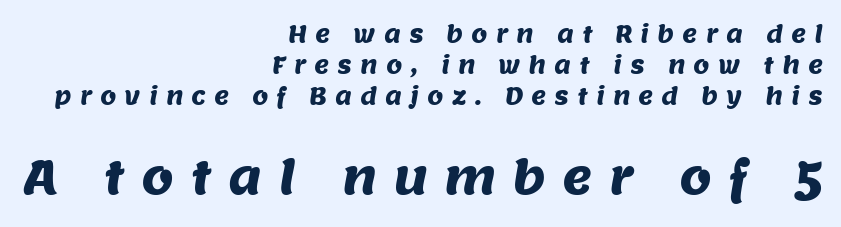
Q: Is the typeface a serif or a sans-serif typeface? A: Sans-serif.
Q: Is the text underlined? A: No.
Q: How is the paragraph aligned? A: Right-aligned.
Q: Is the spacing between letters normal or unusually wide? A: Unusually wide.
Q: Is the spacing between lines tight, normal or loose? A: Normal.
Q: Which block of text is set in a larger size, the first (top) or the second (bottom)? A: The second (bottom) one.
Q: Width (condensed, normal, or wide)? A: Normal.
Q: Stroke contrast? A: Medium.
Q: x-height? A: Large.
Q: Monospaced? A: No.
